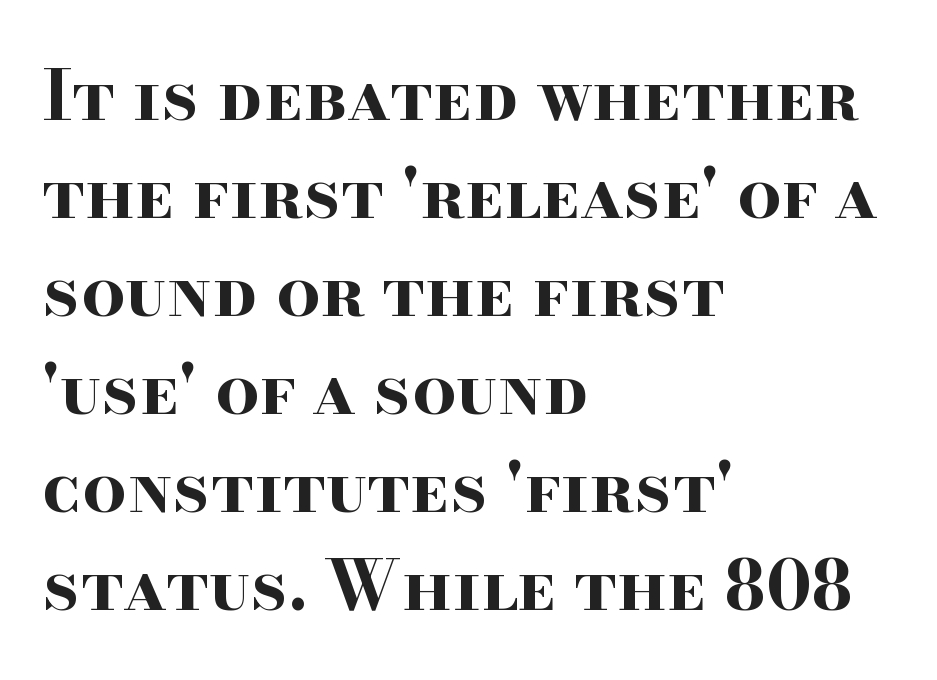
The image shows 69 px bold, wide serif type, upright; set left-aligned, normal line spacing (1.42x), normal letter spacing, not underlined; high stroke contrast and a small x-height.
